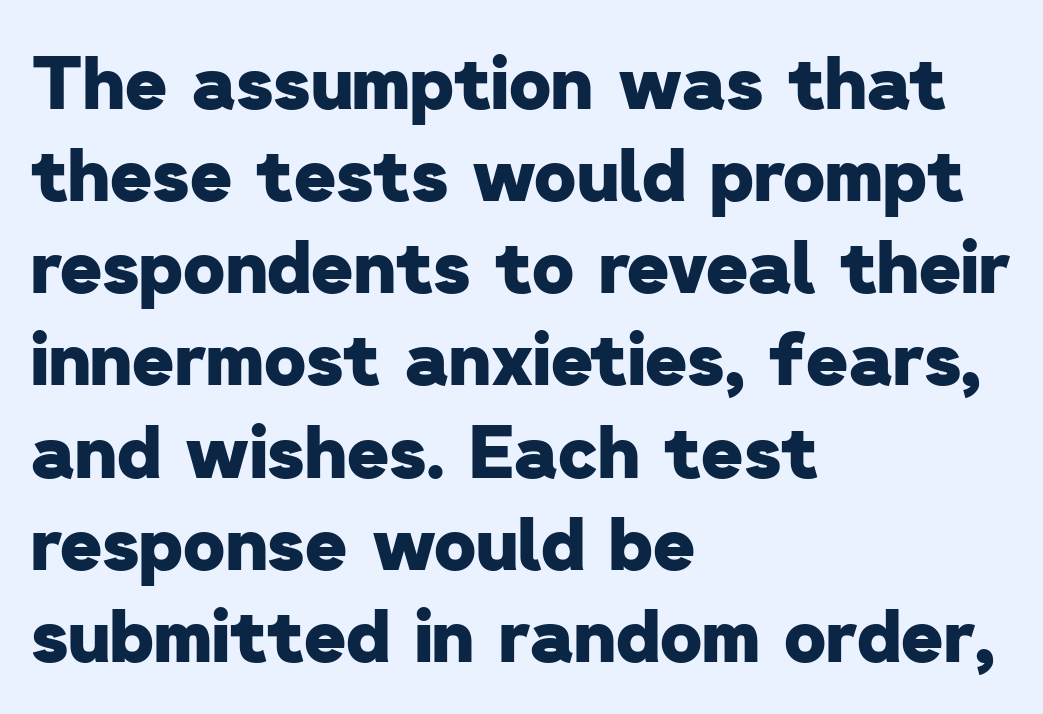
Q: Is the text bold? A: Yes.
Q: Is the typeface a serif or a sans-serif typeface? A: Sans-serif.
Q: Is the text underlined? A: No.
Q: How is the paragraph aligned? A: Left-aligned.
Q: Is the spacing between letters normal or unusually wide? A: Normal.
Q: Is the spacing between lines tight, normal or loose? A: Normal.
Q: Width (condensed, normal, or wide)? A: Normal.
Q: Stroke contrast? A: Low.
Q: x-height? A: Medium.
Q: Monospaced? A: No.
